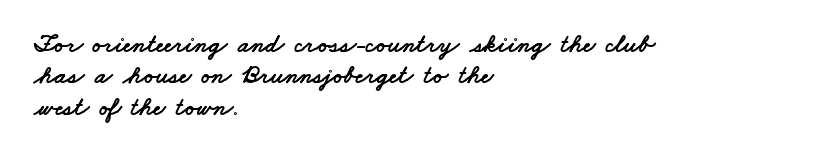
Q: Is the text underlined? A: No.
Q: How is the paragraph aligned? A: Left-aligned.
Q: Is the spacing between letters normal or unusually wide? A: Normal.
